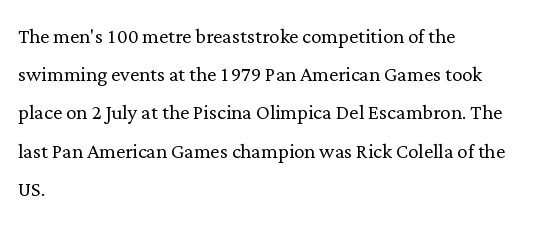
The image shows 26 px text type, upright; set left-aligned, normal line spacing (1.47x), normal letter spacing, not underlined.
